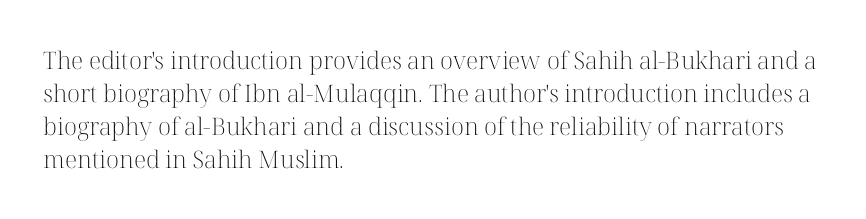
Q: Is the text bold? A: No.
Q: Is the text italic (slanted)? A: No, it is upright.
Q: Is the text underlined? A: No.
Q: How is the paragraph aligned? A: Left-aligned.
Q: Is the spacing between letters normal or unusually wide? A: Normal.
Q: Is the spacing between lines tight, normal or loose? A: Normal.
